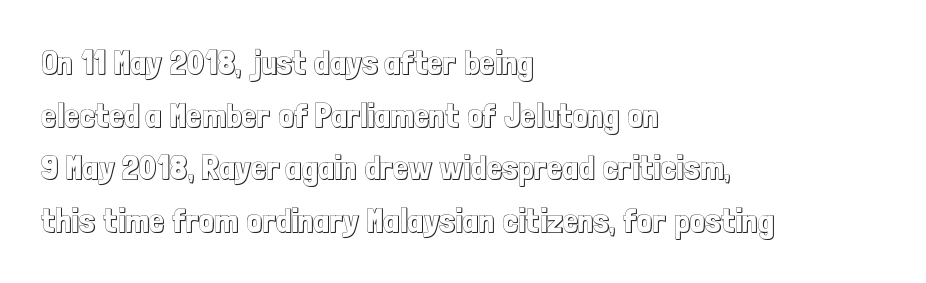
The image shows 34 px condensed type, upright; set left-aligned, normal line spacing (1.55x), normal letter spacing, not underlined; a medium x-height.
